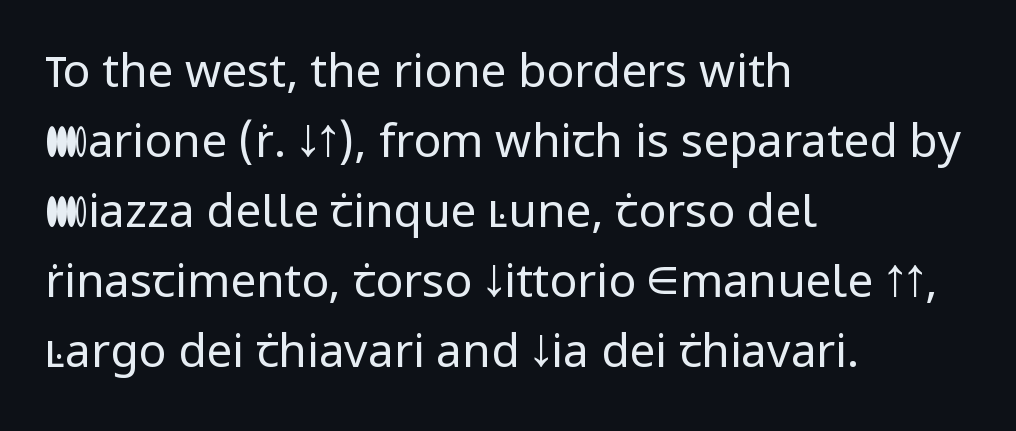
The image shows 46 px regular-weight sans-serif type, upright; set left-aligned, normal line spacing (1.52x), normal letter spacing, not underlined; low stroke contrast and a medium x-height.
